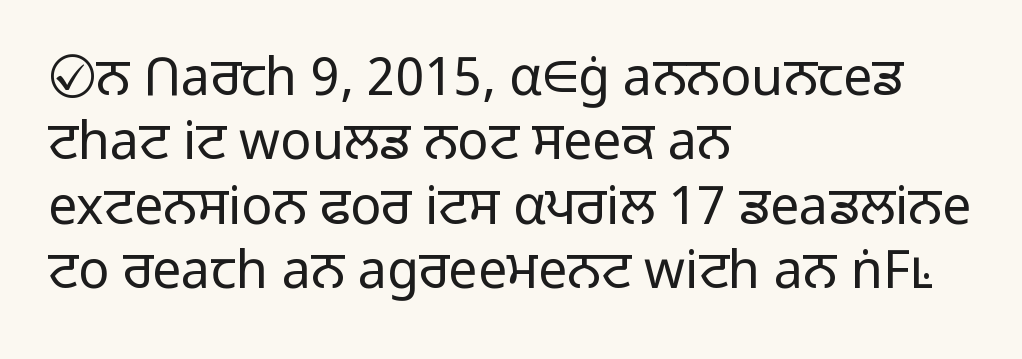
Looks like regular typesetting: each glyph gets only the width it needs. Does extra space separate the letters? No, they use regular spacing. The glyphs in this specimen are sans serif. The letterforms sit at book weight or below. These lines are set flush left with a ragged right edge.
